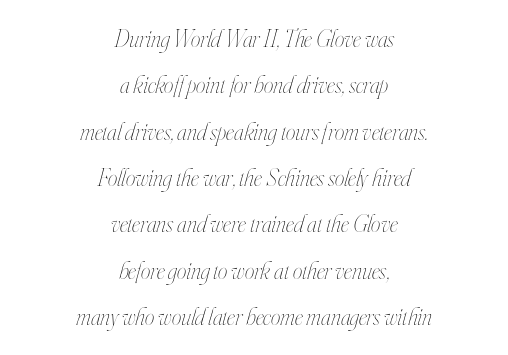
The image shows 24 px text type, italic (leaning right); set centered, loose line spacing (1.93x), normal letter spacing, not underlined.
